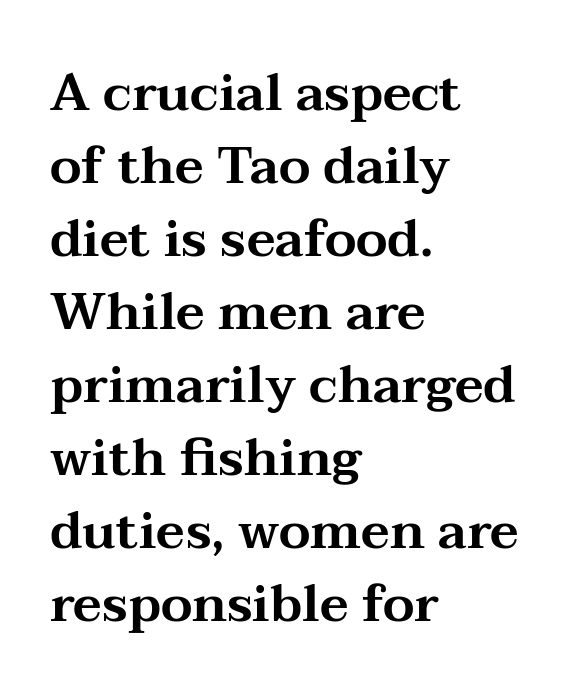
The image shows 51 px wide serif type, upright; set left-aligned, normal line spacing (1.43x), normal letter spacing, not underlined; medium stroke contrast and a medium x-height.
